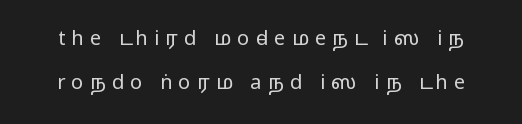
Q: Is the text bold? A: No.
Q: Is the text italic (slanted)? A: No, it is upright.
Q: Is the text underlined? A: No.
Q: Is the spacing between letters normal or unusually wide? A: Unusually wide.
Q: Is the spacing between lines tight, normal or loose? A: Loose.
